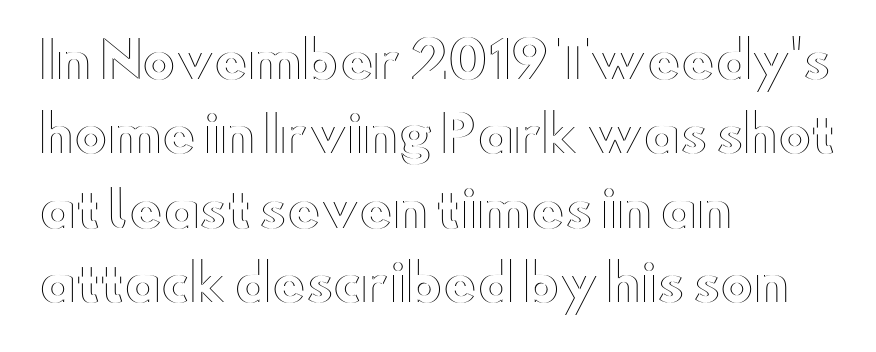
{"italic": "no", "width": "wide", "x_height": "small", "monospaced": "no", "underline": "no", "align": "left", "line_spacing": "normal", "line_spacing_ratio": 1.49, "letter_spacing": "normal", "letter_spacing_em": 0.0, "glyph_px": 50}
